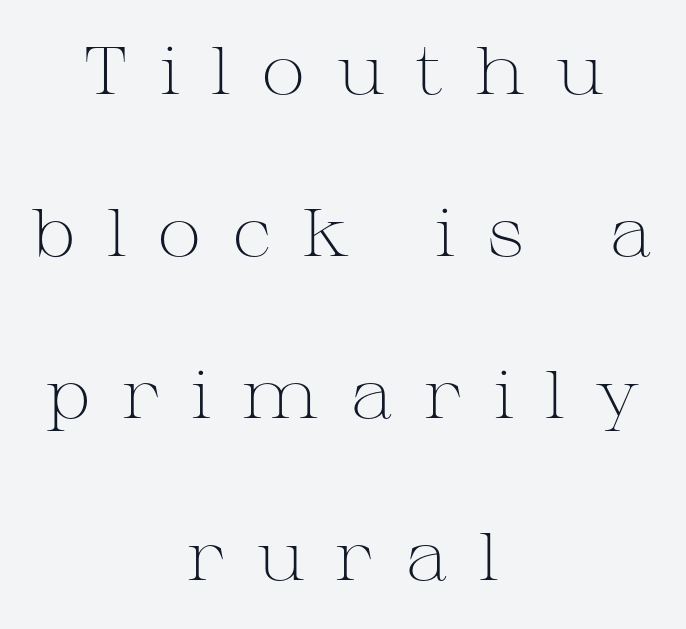
The image shows 67 px light, wide serif type, upright; set centered, loose line spacing (2.42x), unusually wide letter spacing (+0.46 em), not underlined; medium stroke contrast and a medium x-height.
